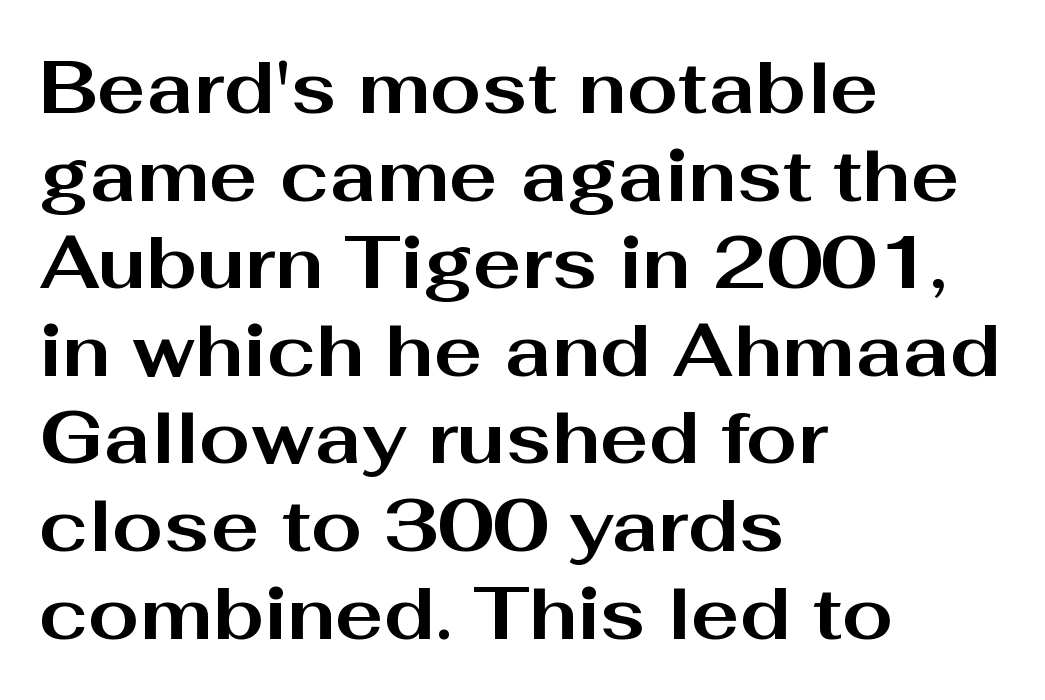
Q: Is the text bold? A: Yes.
Q: Is the text italic (slanted)? A: No, it is upright.
Q: Is the typeface a serif or a sans-serif typeface? A: Sans-serif.
Q: Is the text underlined? A: No.
Q: How is the paragraph aligned? A: Left-aligned.
Q: Is the spacing between letters normal or unusually wide? A: Normal.
Q: Width (condensed, normal, or wide)? A: Wide.
Q: Stroke contrast? A: Medium.
Q: x-height? A: Medium.
Q: Monospaced? A: No.
